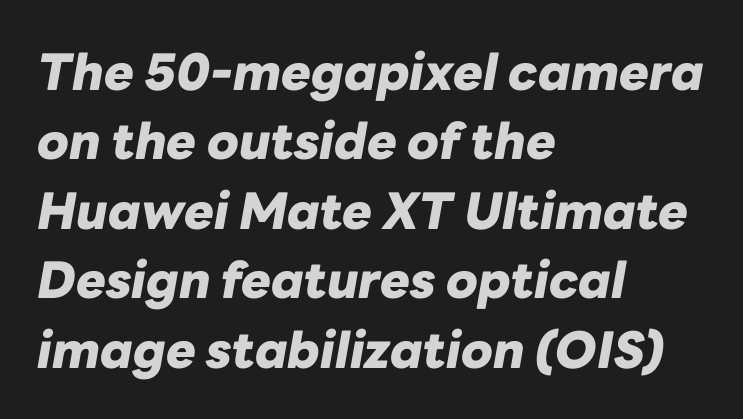
You could call the tracking neutral — neither tight nor loose. The foot of each line stays bare and open. You could not count columns in this text — the font is proportionally spaced. The text block is weighted toward the left margin, trailing off unevenly rightward. Emphasis-style slanted type is in use.
